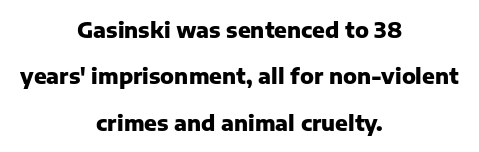
Q: Is the text bold? A: Yes.
Q: Is the text italic (slanted)? A: No, it is upright.
Q: Is the text underlined? A: No.
Q: How is the paragraph aligned? A: Centered.
Q: Is the spacing between letters normal or unusually wide? A: Normal.
Q: Is the spacing between lines tight, normal or loose? A: Loose.
